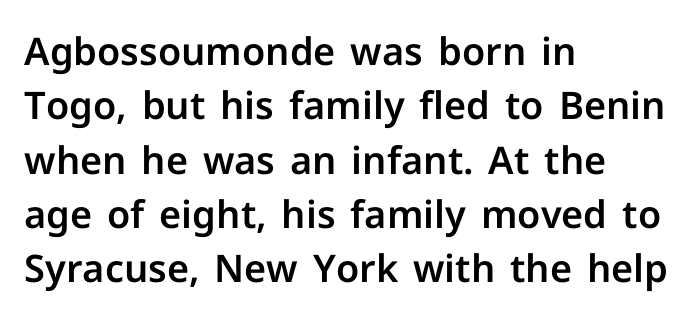
{"serif": "no", "italic": "no", "width": "normal", "stroke_contrast": "low", "x_height": "medium", "monospaced": "no", "underline": "no", "align": "left", "line_spacing": "normal", "line_spacing_ratio": 1.43, "letter_spacing": "normal", "letter_spacing_em": 0.0, "glyph_px": 38}
